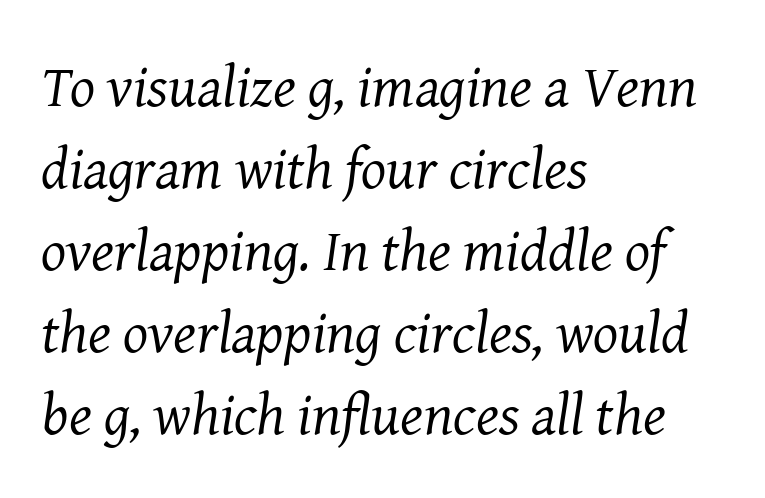
Q: Is the text bold? A: No.
Q: Is the text italic (slanted)? A: Yes, it leans right by about 8 degrees.
Q: Is the typeface a serif or a sans-serif typeface? A: Serif.
Q: Is the text underlined? A: No.
Q: How is the paragraph aligned? A: Left-aligned.
Q: Is the spacing between letters normal or unusually wide? A: Normal.
Q: Is the spacing between lines tight, normal or loose? A: Normal.
Q: Width (condensed, normal, or wide)? A: Normal.
Q: Stroke contrast? A: Medium.
Q: x-height? A: Medium.
Q: Monospaced? A: No.
